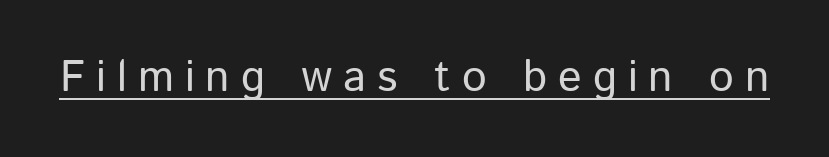
The image shows 44 px regular-weight sans-serif type, upright; set unusually wide letter spacing (+0.25 em), underlined; low stroke contrast and a medium x-height.
